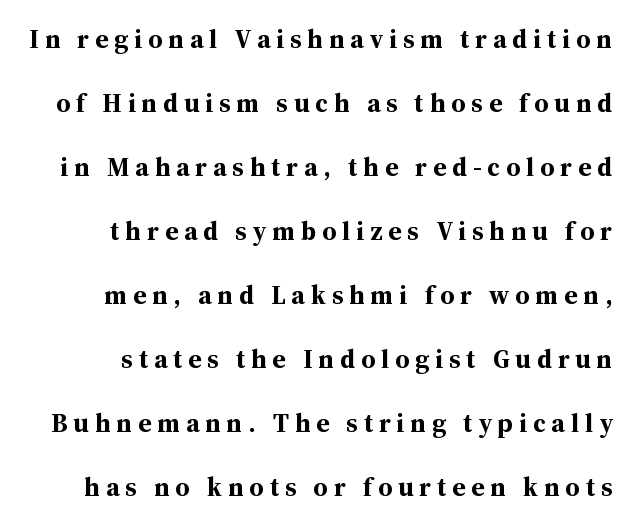
Q: Is the text bold? A: Yes.
Q: Is the text italic (slanted)? A: No, it is upright.
Q: Is the text underlined? A: No.
Q: How is the paragraph aligned? A: Right-aligned.
Q: Is the spacing between letters normal or unusually wide? A: Unusually wide.
Q: Is the spacing between lines tight, normal or loose? A: Loose.
